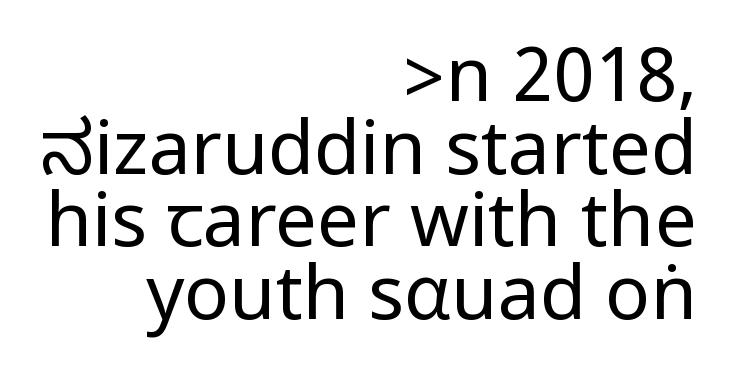
The image shows 75 px regular-weight, condensed sans-serif type, upright; set right-aligned, tight line spacing (0.97x), normal letter spacing, not underlined; low stroke contrast.
